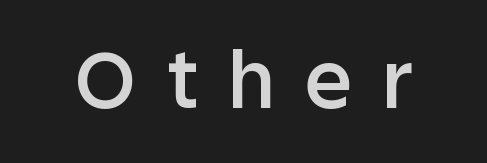
{"serif": "no", "italic": "no", "bold": "semi", "weight": "semibold", "width": "normal", "stroke_contrast": "low", "x_height": "large", "monospaced": "no", "underline": "no", "letter_spacing": "wide", "letter_spacing_em": 0.4, "glyph_px": 78}
